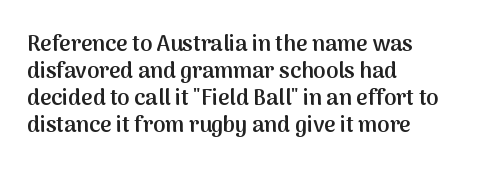
{"italic": "no", "bold": "semi", "underline": "no", "align": "left", "line_spacing_ratio": 1.23, "letter_spacing": "normal", "letter_spacing_em": 0.0, "glyph_px": 22}
